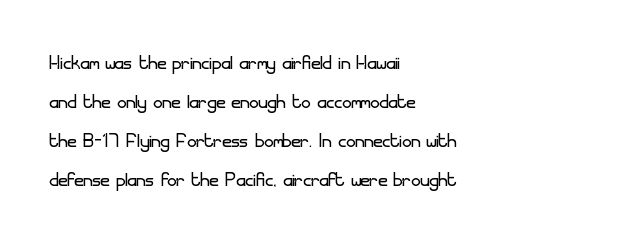
Q: Is the text bold? A: No.
Q: Is the text italic (slanted)? A: No, it is upright.
Q: Is the text underlined? A: No.
Q: How is the paragraph aligned? A: Left-aligned.
Q: Is the spacing between letters normal or unusually wide? A: Normal.
Q: Is the spacing between lines tight, normal or loose? A: Normal.
